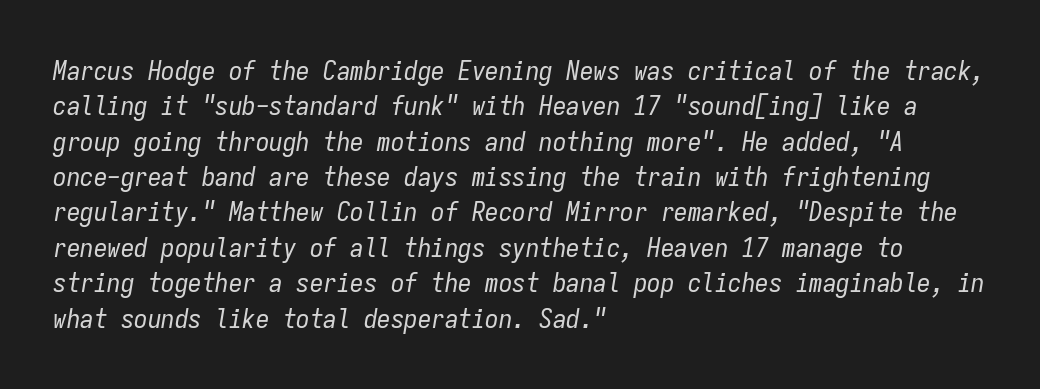
The image shows 27 px text type, italic (leaning right); set left-aligned, normal line spacing (1.31x), normal letter spacing, not underlined.
